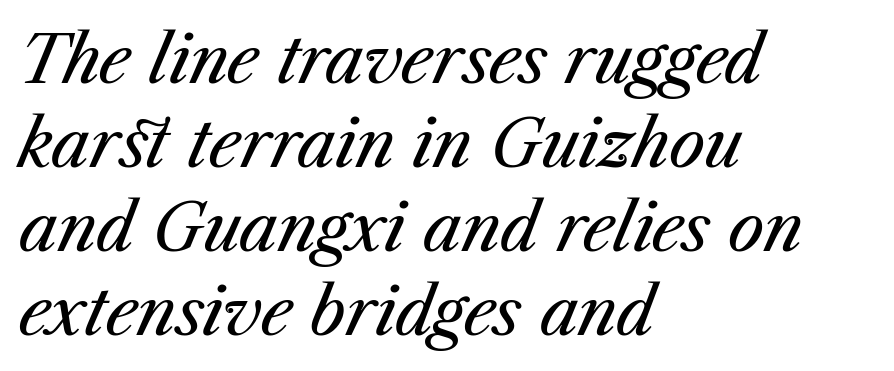
This sample has the flowing, uneven cadence of proportional lettering. Here the glyphs are tracked normally, forming tight word shapes. A light-to-regular cut is what we see here. What's the leading like? Ordinary, nothing unusual. The ragged edge is on the right, which tells us the setting is flush left.
